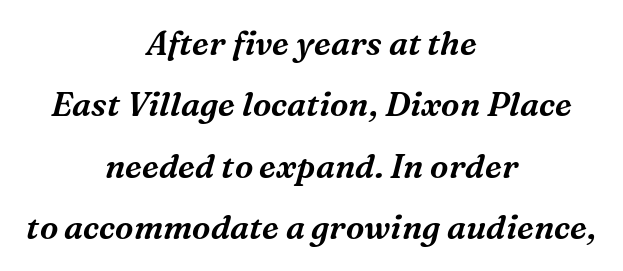
The image shows 33 px serif type, italic (leaning right); set centered, line spacing 1.86x, normal letter spacing, not underlined; medium stroke contrast and a medium x-height.
